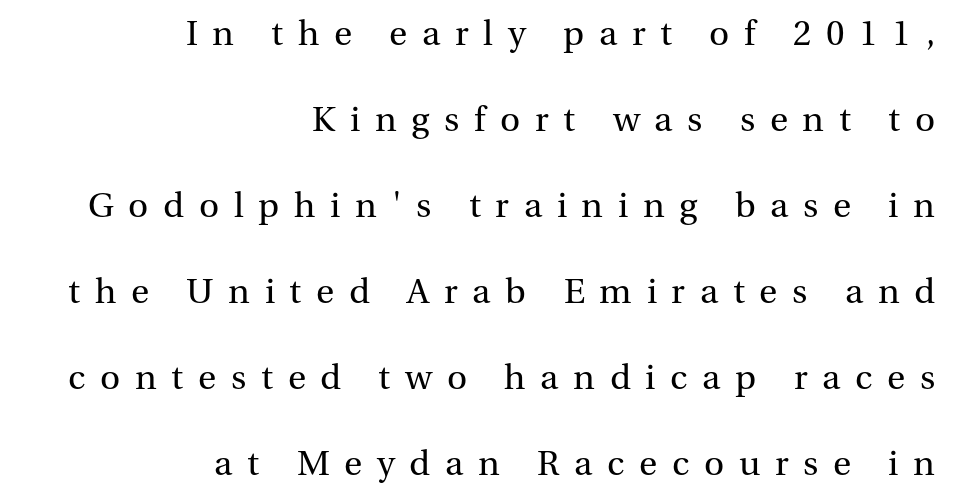
Q: Is the text bold? A: No.
Q: Is the text italic (slanted)? A: No, it is upright.
Q: Is the typeface a serif or a sans-serif typeface? A: Serif.
Q: Is the text underlined? A: No.
Q: How is the paragraph aligned? A: Right-aligned.
Q: Is the spacing between letters normal or unusually wide? A: Unusually wide.
Q: Is the spacing between lines tight, normal or loose? A: Loose.
Q: Width (condensed, normal, or wide)? A: Normal.
Q: Stroke contrast? A: Medium.
Q: x-height? A: Medium.
Q: Monospaced? A: No.
